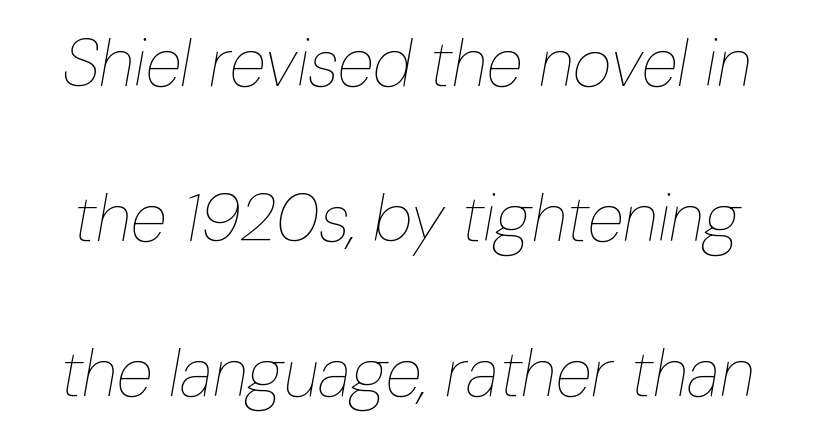
The image shows 67 px thin, condensed type, italic (leaning right); set loose line spacing (2.31x), normal letter spacing, not underlined; low stroke contrast and a medium x-height.
